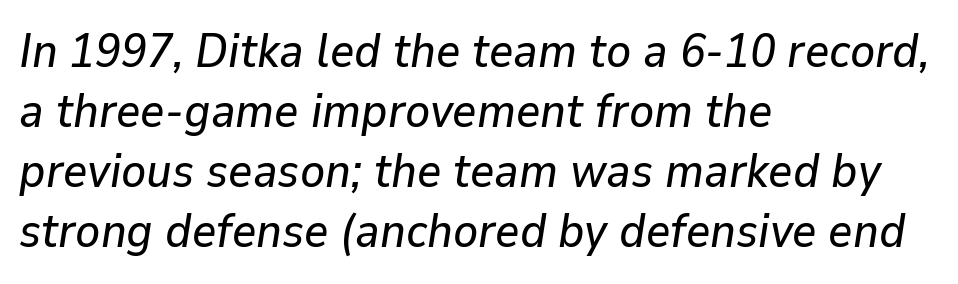
Q: Is the text italic (slanted)? A: Yes, it leans right by about 9 degrees.
Q: Is the text underlined? A: No.
Q: How is the paragraph aligned? A: Left-aligned.
Q: Is the spacing between letters normal or unusually wide? A: Normal.
Q: Is the spacing between lines tight, normal or loose? A: Normal.
Q: Width (condensed, normal, or wide)? A: Normal.
Q: Stroke contrast? A: Low.
Q: x-height? A: Medium.
Q: Monospaced? A: No.
